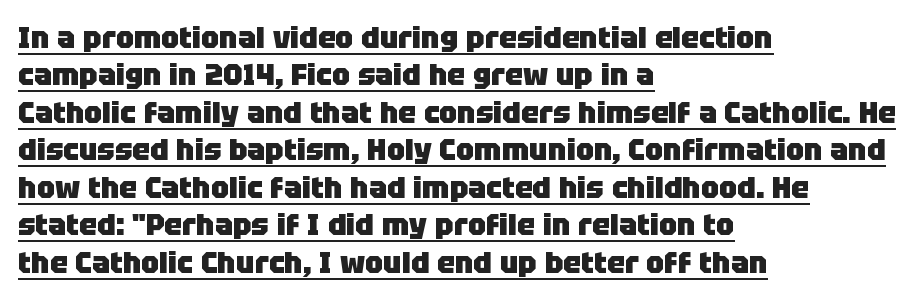
{"serif": "no", "italic": "no", "bold": "yes", "weight": "heavy", "width": "normal", "stroke_contrast": "low", "x_height": "large", "monospaced": "no", "underline": "yes", "align": "left", "line_spacing": "normal", "line_spacing_ratio": 1.25, "letter_spacing": "normal", "letter_spacing_em": 0.0, "glyph_px": 30}
